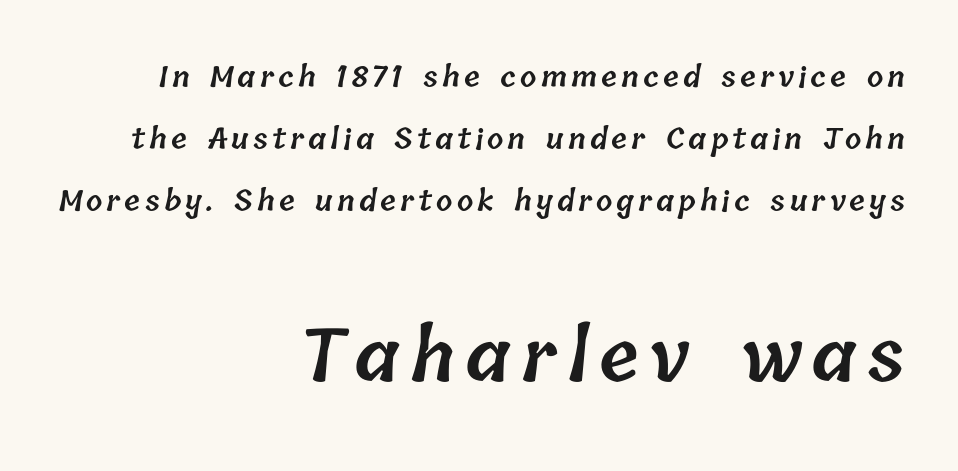
What weight is shown? A semibold, between regular and bold. Type without underlining. These lines stack with their right ends in a neat column. Spacing verdict: proportional, widths tailored to each character.
